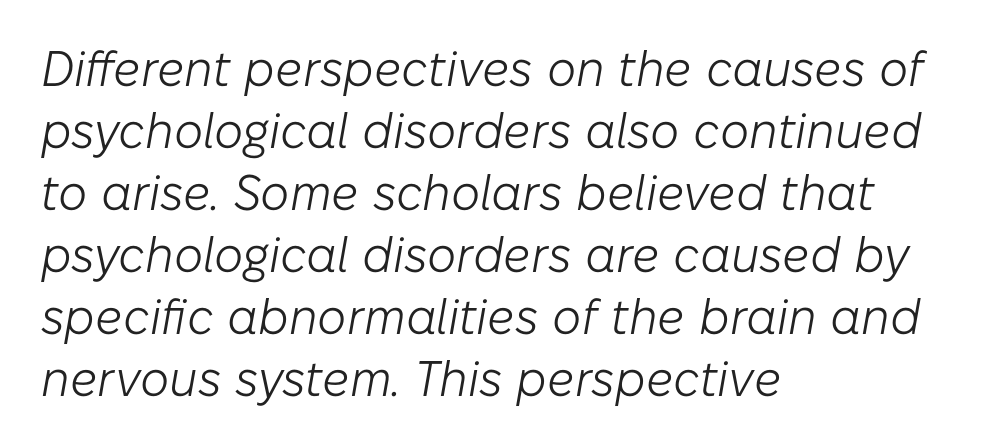
Q: Is the text bold? A: No.
Q: Is the text italic (slanted)? A: Yes, it leans right by about 10 degrees.
Q: Is the text underlined? A: No.
Q: How is the paragraph aligned? A: Left-aligned.
Q: Is the spacing between letters normal or unusually wide? A: Normal.
Q: Width (condensed, normal, or wide)? A: Normal.
Q: Stroke contrast? A: Low.
Q: x-height? A: Medium.
Q: Monospaced? A: No.
